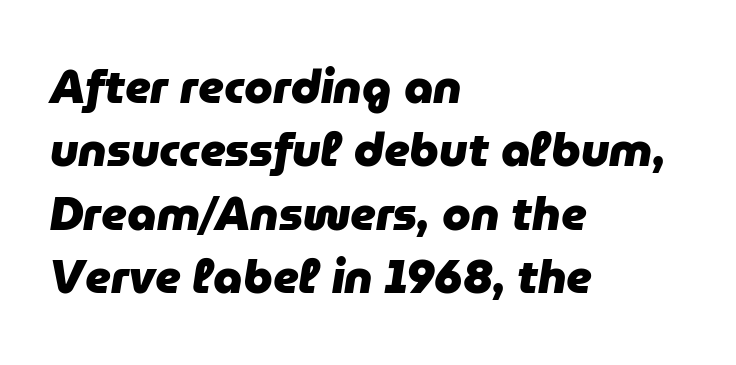
{"italic": "yes", "lean": "right", "slant_degrees": 9, "bold": "yes", "weight": "heavy", "width": "normal", "stroke_contrast": "low", "x_height": "medium", "monospaced": "no", "underline": "no", "align": "left", "line_spacing": "normal", "line_spacing_ratio": 1.38, "letter_spacing": "normal", "letter_spacing_em": 0.0, "glyph_px": 46}
